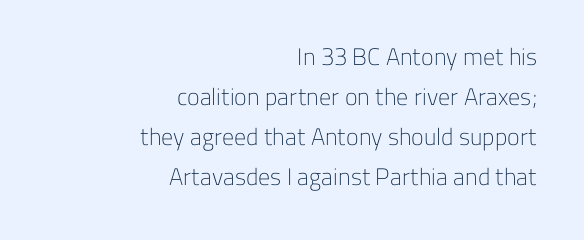
The image shows 24 px text type, upright; set right-aligned, normal line spacing (1.67x), normal letter spacing, not underlined.
